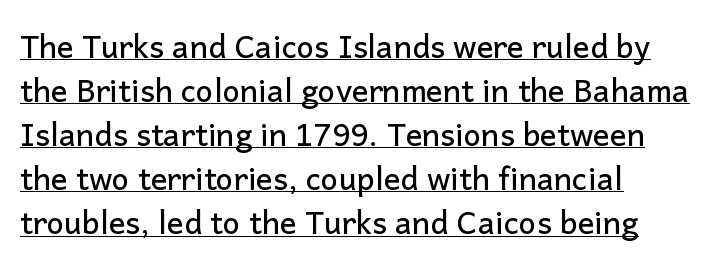
The image shows 31 px sans-serif type, upright; set left-aligned, normal line spacing (1.42x), normal letter spacing, underlined; low stroke contrast and a medium x-height.
